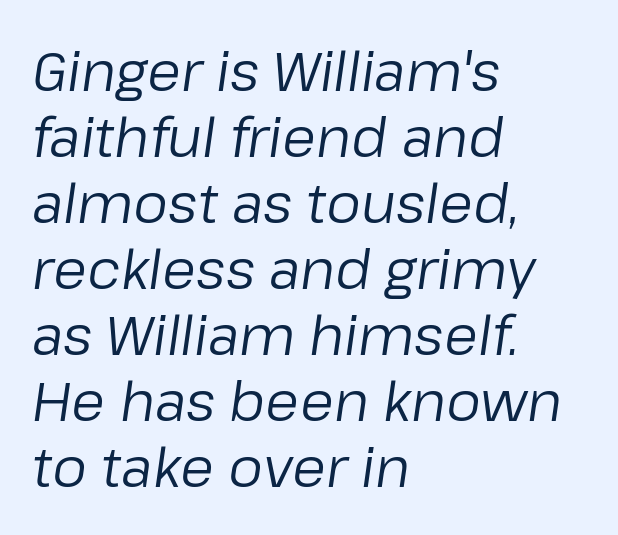
Q: Is the text bold? A: No.
Q: Is the text italic (slanted)? A: Yes, it leans right by about 8 degrees.
Q: Is the text underlined? A: No.
Q: How is the paragraph aligned? A: Left-aligned.
Q: Is the spacing between letters normal or unusually wide? A: Normal.
Q: Width (condensed, normal, or wide)? A: Normal.
Q: Stroke contrast? A: Low.
Q: x-height? A: Medium.
Q: Monospaced? A: No.
